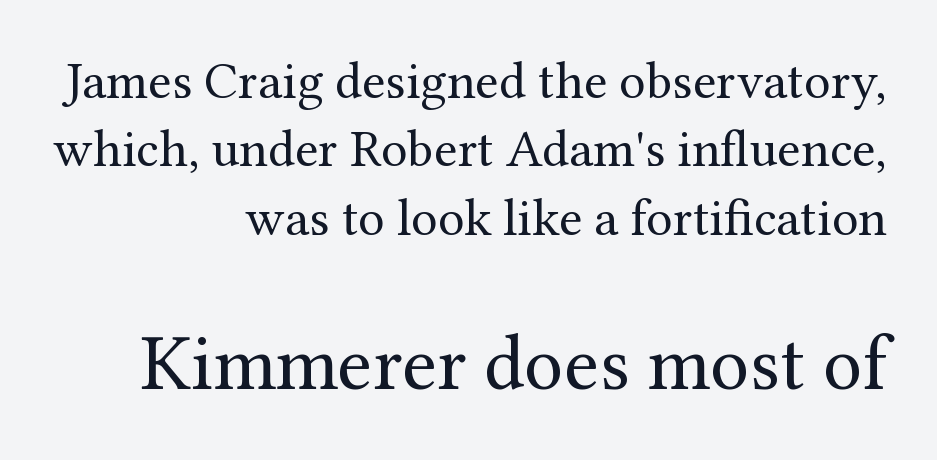
{"serif": "yes", "italic": "no", "bold": "no", "weight": "regular", "width": "normal", "stroke_contrast": "medium", "x_height": "medium", "monospaced": "no", "underline": "no", "align": "right", "line_spacing": "normal", "line_spacing_ratio": 1.29, "letter_spacing": "normal", "letter_spacing_em": 0.0, "larger_block": "second", "size_ratio": 1.49, "glyph_px": 79}
